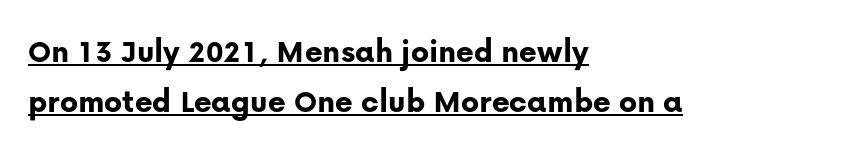
{"serif": "no", "italic": "no", "bold": "yes", "weight": "bold", "width": "normal", "stroke_contrast": "low", "x_height": "medium", "monospaced": "no", "underline": "yes", "align": "left", "line_spacing": "normal", "line_spacing_ratio": 1.47, "letter_spacing": "normal", "letter_spacing_em": 0.0, "glyph_px": 34}
